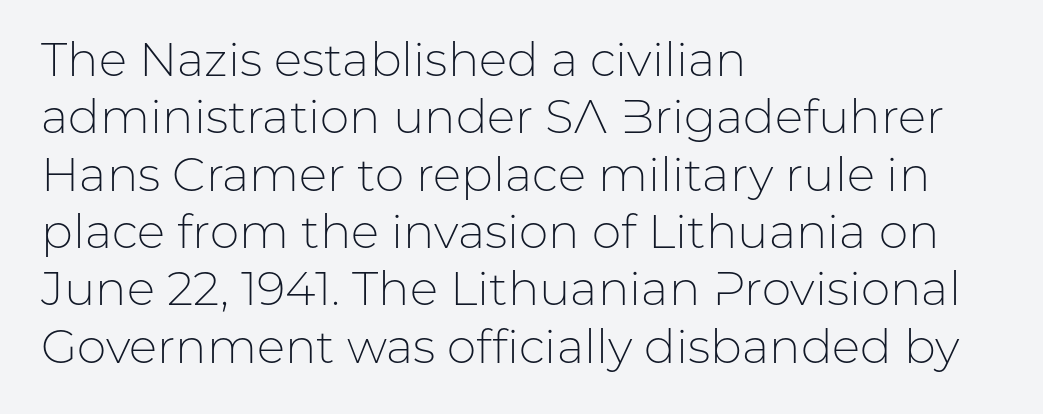
Q: Is the text bold? A: No.
Q: Is the text italic (slanted)? A: No, it is upright.
Q: Is the typeface a serif or a sans-serif typeface? A: Sans-serif.
Q: Is the text underlined? A: No.
Q: How is the paragraph aligned? A: Left-aligned.
Q: Is the spacing between letters normal or unusually wide? A: Normal.
Q: Width (condensed, normal, or wide)? A: Normal.
Q: Stroke contrast? A: Low.
Q: x-height? A: Medium.
Q: Monospaced? A: No.
